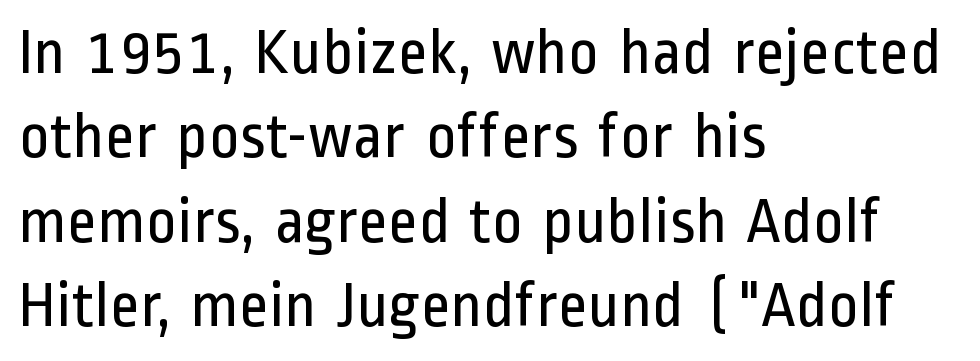
The space beneath each line is pristine and unruled. Ink coverage per letter is moderate at most. The rendering uses natural spacing where letterforms have individual widths. Evenly set lines give the paragraph a standard silhouette. A typesetter would call this zero additional tracking.
